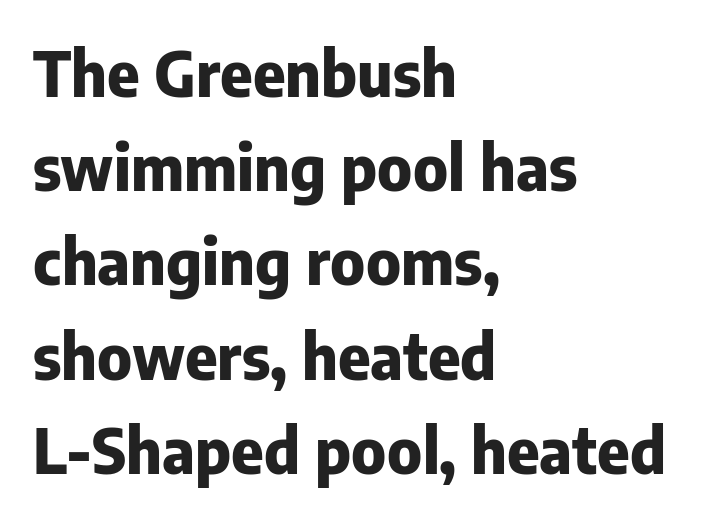
The image shows 62 px heavy sans-serif type, upright; set left-aligned, normal line spacing (1.52x), normal letter spacing, not underlined; low stroke contrast and a medium x-height.
